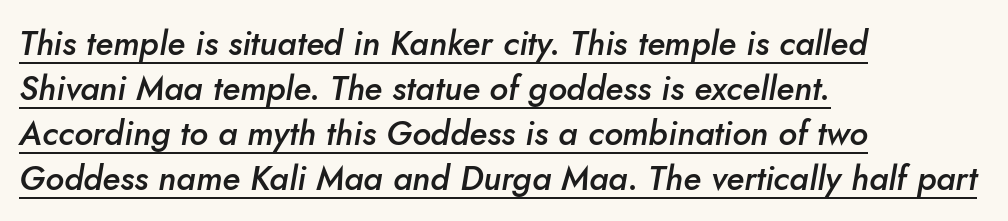
The lettering tilts uniformly, giving the passage an italic look. The block of text has a typical density, with ordinary space between rows. Horizontally, the lines are justified to the leading edge only. Does extra space separate the letters? No, they use regular spacing. The passage shown is typed in a proportional face where columns would drift. The typesetting leans somewhat heavy: a semibold.
